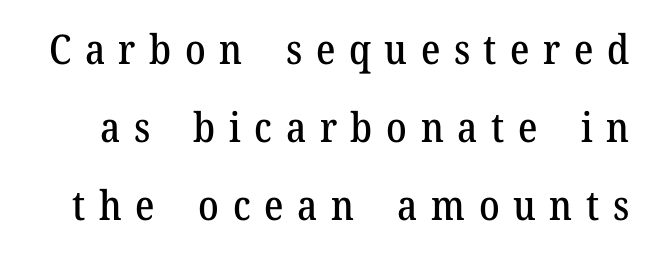
Q: Is the text italic (slanted)? A: No, it is upright.
Q: Is the typeface a serif or a sans-serif typeface? A: Serif.
Q: Is the text underlined? A: No.
Q: Is the spacing between letters normal or unusually wide? A: Unusually wide.
Q: Is the spacing between lines tight, normal or loose? A: Loose.
Q: Width (condensed, normal, or wide)? A: Normal.
Q: Stroke contrast? A: Medium.
Q: x-height? A: Medium.
Q: Monospaced? A: No.
